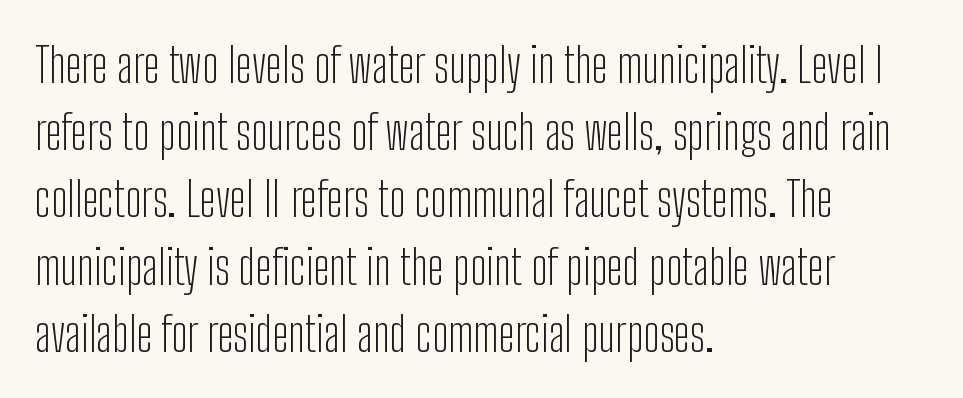
{"serif": "no", "italic": "no", "bold": "no", "weight": "light", "width": "condensed", "stroke_contrast": "low", "x_height": "medium", "monospaced": "no", "underline": "no", "align": "left", "line_spacing": "normal", "line_spacing_ratio": 1.4, "letter_spacing": "normal", "letter_spacing_em": 0.0, "glyph_px": 48}
